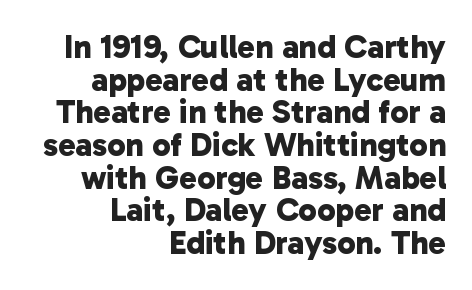
The image shows 33 px bold sans-serif type; set right-aligned, tight line spacing (0.99x), normal letter spacing, not underlined; low stroke contrast and a medium x-height.
